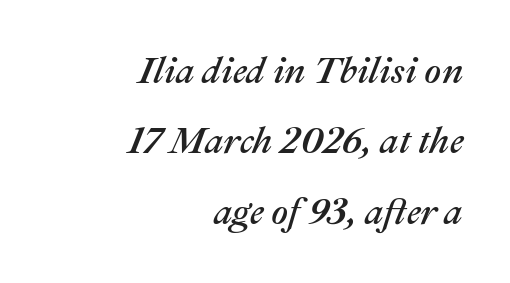
Successive baselines arrive slowly, with a big drop between each. Standard letterfit; no display-style spreading of the glyphs. The foot of each line stays bare and open. This sample has the flowing, uneven cadence of proportional lettering. The compositor pushed each line to the right boundary. Would a proofreader flag this as italicized? Yes.
